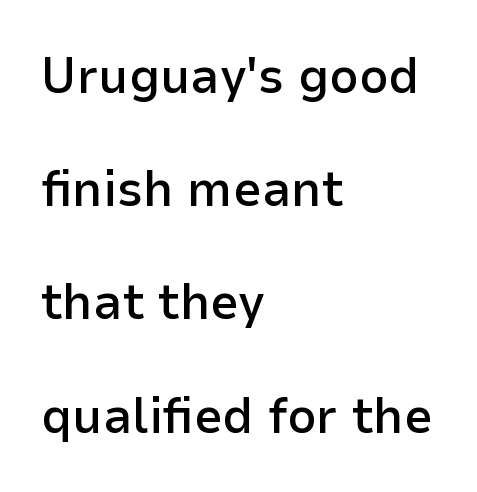
The passage shown is typeset with a sans-serif family. Inter-character spacing is left at the font's built-in metrics. Descender tails drop into unmarked territory. Note the varied advance widths — an 'i' is clearly narrower than an 'm'. In terms of posture, this sample is upright. Students, observe: this is what heavily led, spacious text looks like.
